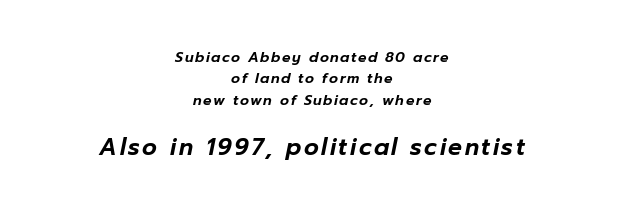
Q: Is the text italic (slanted)? A: Yes, it leans right by about 12 degrees.
Q: Is the text underlined? A: No.
Q: How is the paragraph aligned? A: Centered.
Q: Is the spacing between lines tight, normal or loose? A: Normal.
Q: Which block of text is set in a larger size, the first (top) or the second (bottom)? A: The second (bottom) one.
